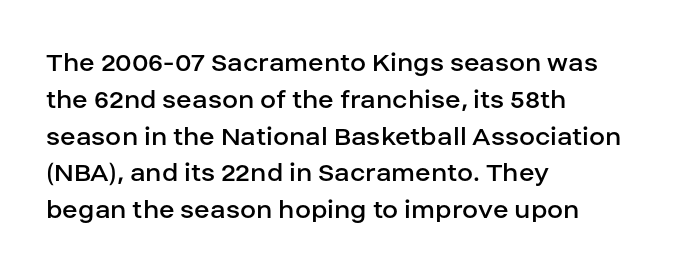
The gap between lines stays unmarked. Honestly, the letter spacing is just normal — you wouldn't notice it. Do the characters align in a grid? No, the font is proportional. The paragraph has a hard left edge and a soft right edge. Font category for this specimen: sans-serif.
